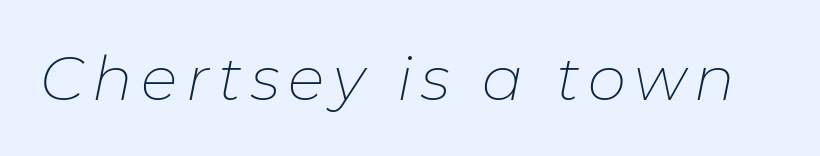
{"italic": "yes", "lean": "right", "slant_degrees": 11, "bold": "no", "weight": "thin", "width": "normal", "stroke_contrast": "low", "x_height": "medium", "monospaced": "no", "underline": "no", "glyph_px": 61}
